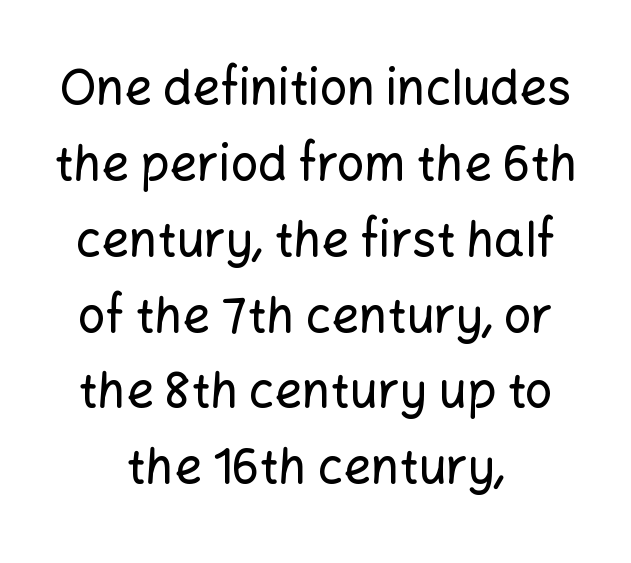
The image shows 48 px sans-serif type, upright; set centered, normal line spacing (1.58x), normal letter spacing, not underlined; low stroke contrast and a medium x-height.
